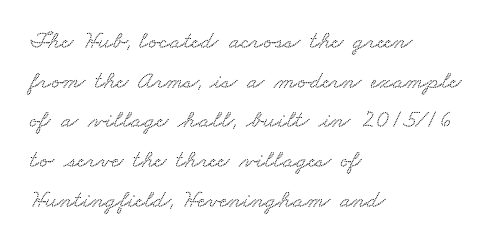
Q: Is the text underlined? A: No.
Q: How is the paragraph aligned? A: Left-aligned.
Q: Is the spacing between letters normal or unusually wide? A: Normal.
Q: Is the spacing between lines tight, normal or loose? A: Normal.
